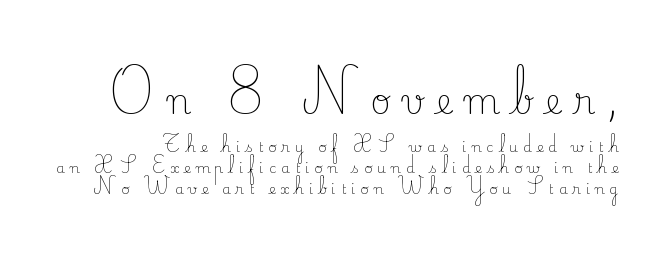
Q: Is the text bold? A: No.
Q: Is the text italic (slanted)? A: No, it is upright.
Q: Is the typeface a serif or a sans-serif typeface? A: Serif.
Q: Is the text underlined? A: No.
Q: Is the spacing between letters normal or unusually wide? A: Unusually wide.
Q: Is the spacing between lines tight, normal or loose? A: Normal.
Q: Which block of text is set in a larger size, the first (top) or the second (bottom)? A: The first (top) one.
Q: Width (condensed, normal, or wide)? A: Normal.
Q: Stroke contrast? A: Low.
Q: x-height? A: Small.
Q: Monospaced? A: No.
